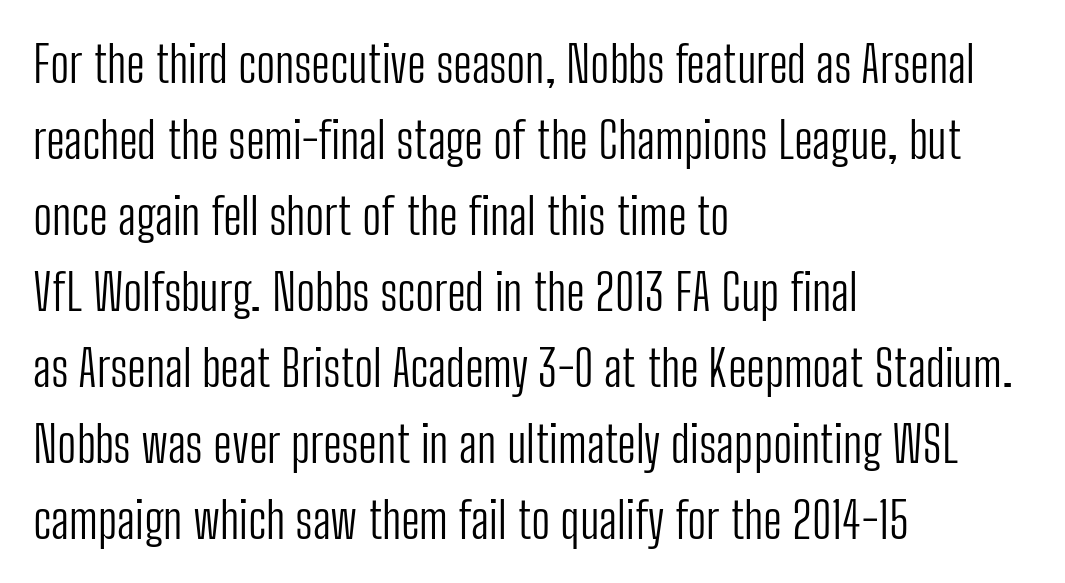
Weight class: somewhere from thin through regular. The gap between lines stays unmarked. Is this a sans? Yes — the strokes have no serifs. Layout note: lines flush left. A typesetter would call this proportional, since set widths differ per character. Notice how the stems are strictly vertical — no italics here.
